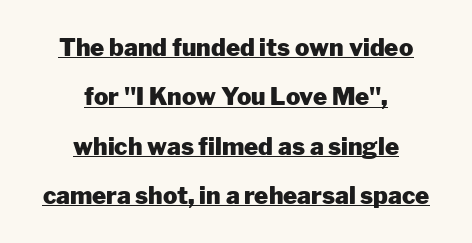
{"italic": "no", "bold": "yes", "underline": "yes", "align": "center", "line_spacing": "loose", "line_spacing_ratio": 2.06, "letter_spacing": "normal", "letter_spacing_em": 0.0, "glyph_px": 24}
